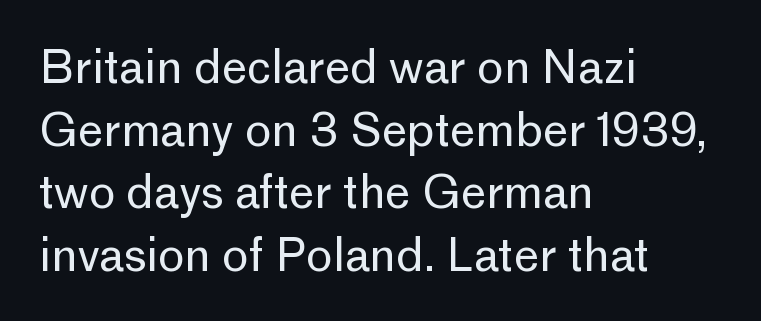
The image shows 45 px regular-weight sans-serif type, upright; set left-aligned, normal line spacing (1.39x), normal letter spacing, not underlined; low stroke contrast and a medium x-height.
